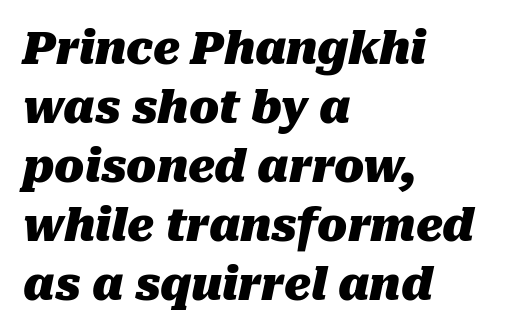
Q: Is the text bold? A: Yes.
Q: Is the text italic (slanted)? A: Yes, it leans right by about 10 degrees.
Q: Is the text underlined? A: No.
Q: How is the paragraph aligned? A: Left-aligned.
Q: Is the spacing between letters normal or unusually wide? A: Normal.
Q: Is the spacing between lines tight, normal or loose? A: Normal.
Q: Width (condensed, normal, or wide)? A: Normal.
Q: Stroke contrast? A: Medium.
Q: x-height? A: Medium.
Q: Monospaced? A: No.
